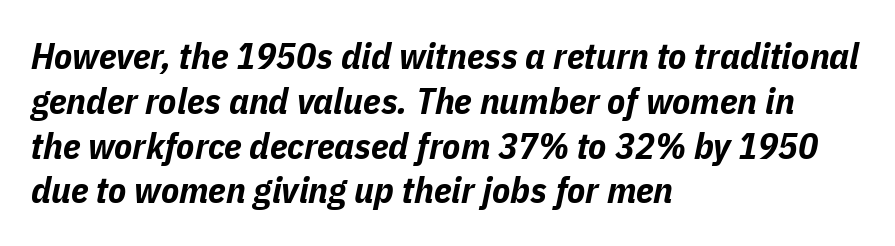
The image shows 37 px bold, condensed type, italic (leaning right); set left-aligned, line spacing 1.21x, normal letter spacing, not underlined; low stroke contrast and a medium x-height.
